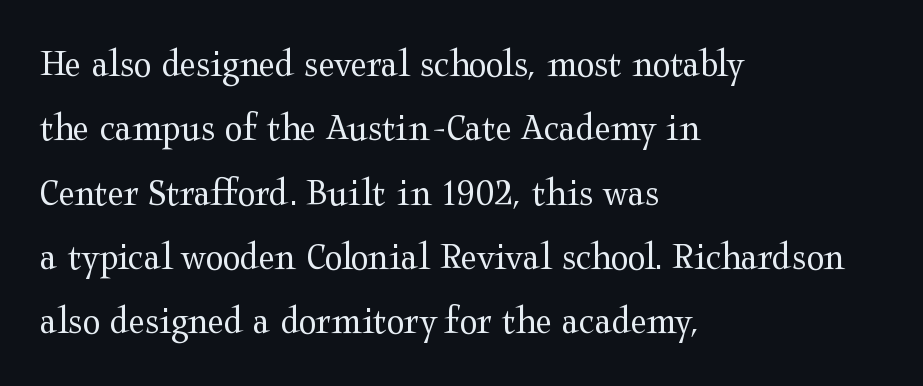
The image shows 41 px regular-weight, wide serif type, upright; set left-aligned, normal line spacing (1.57x), normal letter spacing, not underlined; medium stroke contrast and a medium x-height.
